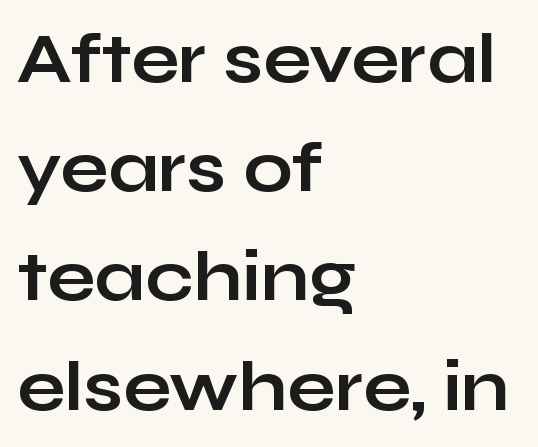
The image shows 70 px bold, wide sans-serif type, upright; set left-aligned, normal line spacing (1.56x), normal letter spacing, not underlined; low stroke contrast and a medium x-height.
